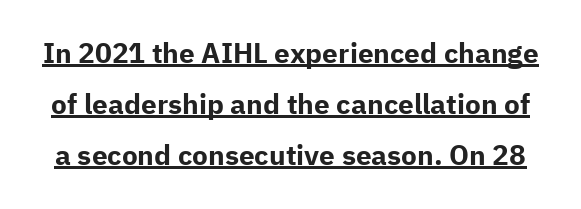
The image shows 28 px bold sans-serif type, upright; set line spacing 1.82x, normal letter spacing, underlined; low stroke contrast and a medium x-height.
